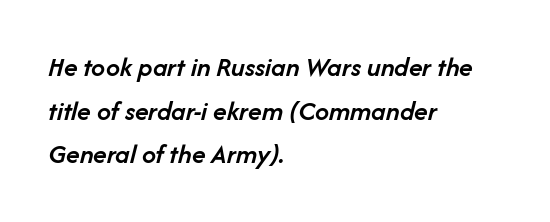
Words appear dense and cohesive because spacing is normal. Normally led — the rows are evenly, conventionally spaced. Check under the words: just untouched page. In terms of weight, the rendering is demibold, just under bold.
